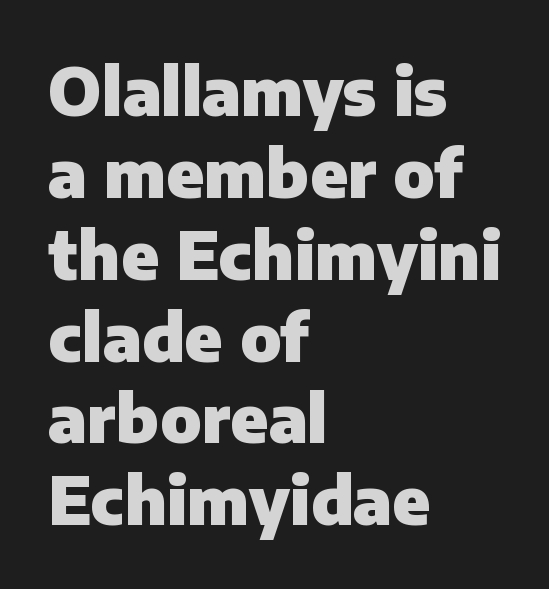
Q: Is the text bold? A: Yes.
Q: Is the text italic (slanted)? A: No, it is upright.
Q: Is the typeface a serif or a sans-serif typeface? A: Sans-serif.
Q: Is the text underlined? A: No.
Q: How is the paragraph aligned? A: Left-aligned.
Q: Is the spacing between letters normal or unusually wide? A: Normal.
Q: Width (condensed, normal, or wide)? A: Normal.
Q: Stroke contrast? A: Low.
Q: x-height? A: Medium.
Q: Monospaced? A: No.
